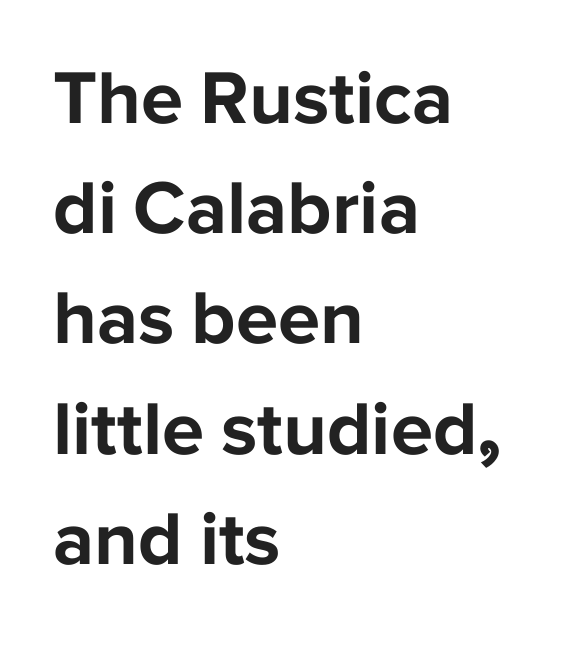
A dark, heavy texture on the line: the type is bold. Unlike italic type, these characters show no tilt at all. Words appear dense and cohesive because spacing is normal. Leading matches the norm, producing a regular column. Beneath every word, the page is bare. Alignment: flush left.
